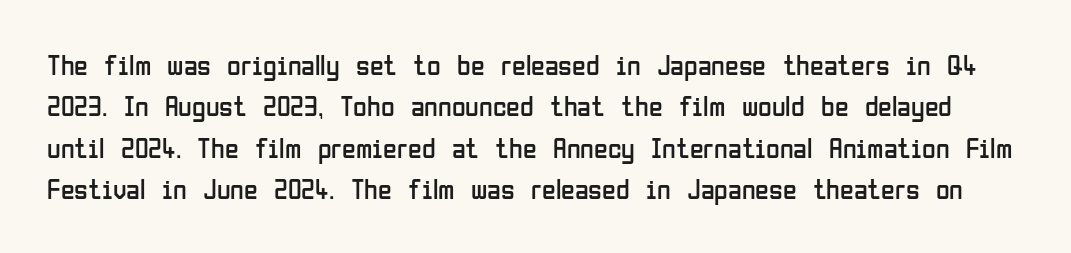
The rendering uses a moderate line-height, typical for paragraphs. Serifs: no, the terminals of the letterforms are clean. Characters follow at the spacing the type designer built in. Think of a printed novel: that variable character pitch is what you see here. Plain, unruled lines of type.
